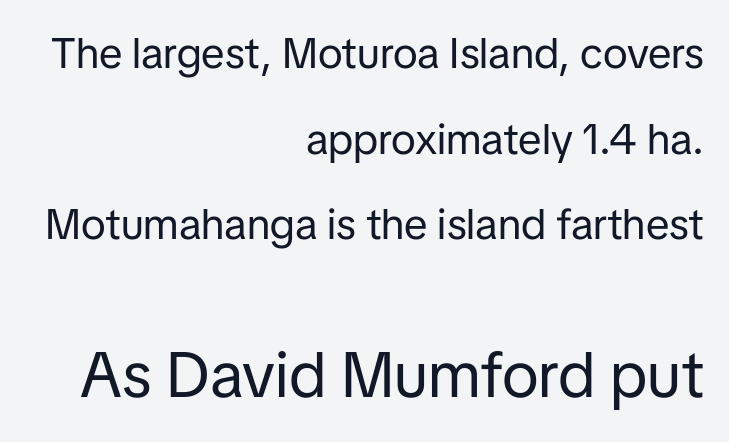
Looks like regular typesetting: each glyph gets only the width it needs. The lines are spread far apart with generous leading. Tracking here is standard; glyphs follow each other at the usual distance. Compared with a flush-left layout, this one pins lines to the opposite, right side. The rendering shows plain stroke endings on the letterforms — a sans-serif design.
